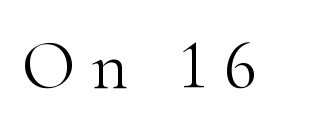
The image shows 70 px light serif type, upright; set unusually wide letter spacing (+0.24 em), not underlined; high stroke contrast and a small x-height.
